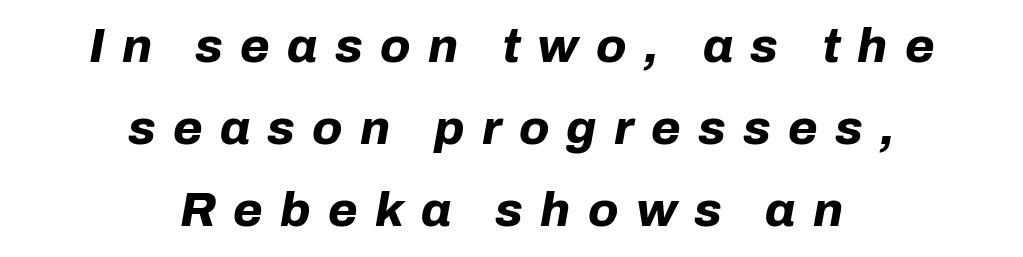
The image shows 48 px bold type, italic (leaning right); set centered, line spacing 1.71x, unusually wide letter spacing (+0.36 em), not underlined; low stroke contrast and a medium x-height.
